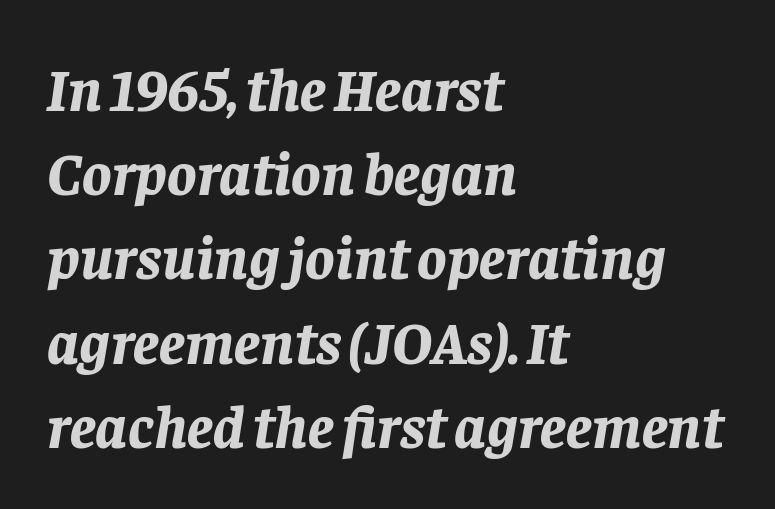
The image shows 61 px bold type, italic (leaning right); set left-aligned, normal line spacing (1.38x), normal letter spacing, not underlined; low stroke contrast and a large x-height.
